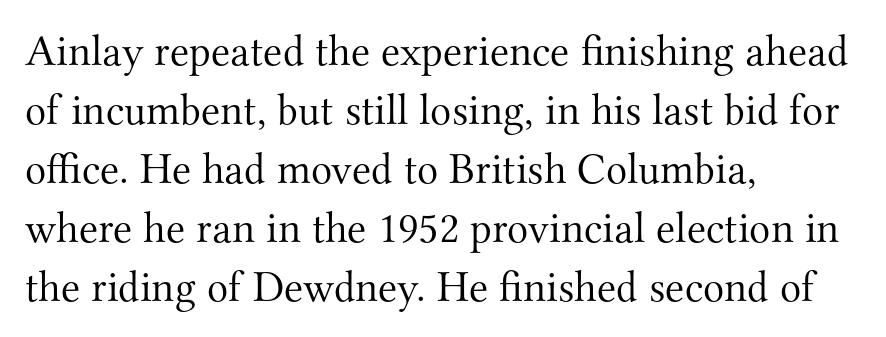
{"serif": "yes", "italic": "no", "bold": "no", "weight": "light", "width": "normal", "stroke_contrast": "medium", "x_height": "small", "monospaced": "no", "underline": "no", "align": "left", "line_spacing": "normal", "line_spacing_ratio": 1.34, "letter_spacing": "normal", "letter_spacing_em": 0.0, "glyph_px": 44}
